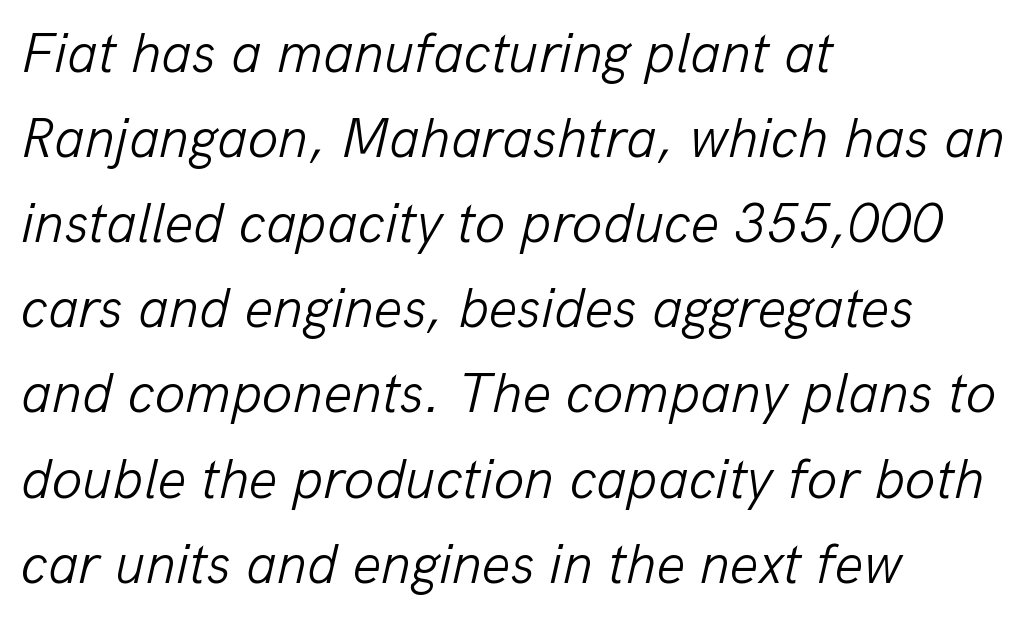
{"italic": "yes", "lean": "right", "slant_degrees": 13, "bold": "no", "weight": "light", "width": "normal", "stroke_contrast": "low", "x_height": "medium", "monospaced": "no", "underline": "no", "align": "left", "line_spacing": "normal", "line_spacing_ratio": 1.52, "letter_spacing": "normal", "letter_spacing_em": 0.0, "glyph_px": 56}
